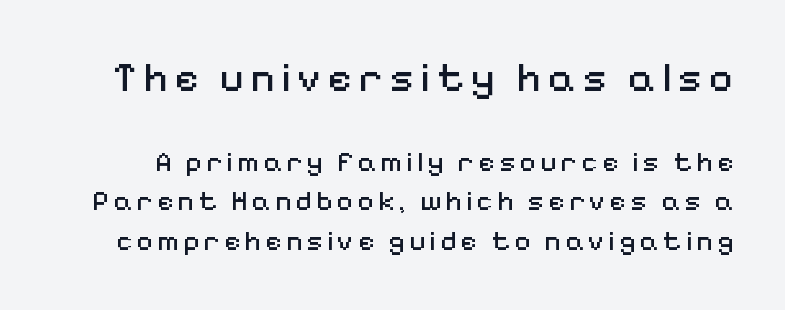
Ordinary non-slanted type is in use. A typesetter would label this face a sans. Each stroke keeps to a modest, everyday thickness or less. Glance below the letters and you will spot only blank space. A typesetter would call this proportional, since set widths differ per character.
